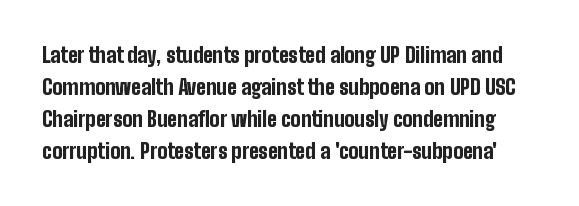
Q: Is the text bold? A: Yes.
Q: Is the text italic (slanted)? A: No, it is upright.
Q: Is the text underlined? A: No.
Q: Is the spacing between letters normal or unusually wide? A: Normal.
Q: Is the spacing between lines tight, normal or loose? A: Normal.
